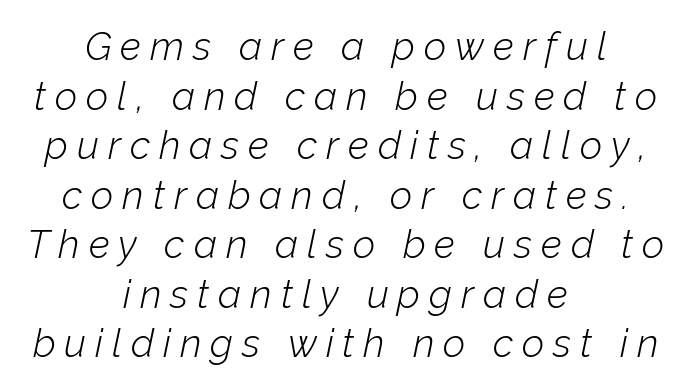
The image shows 39 px light type, italic (leaning right); set centered, normal line spacing (1.27x), unusually wide letter spacing (+0.23 em), not underlined; low stroke contrast and a medium x-height.
